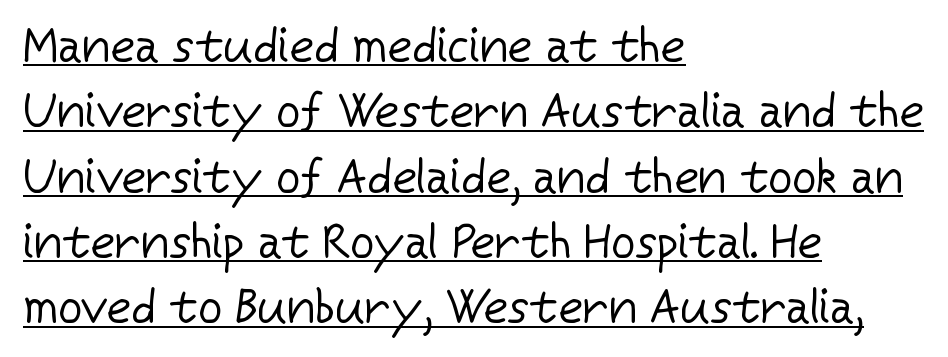
Q: Is the text bold? A: No.
Q: Is the text italic (slanted)? A: No, it is upright.
Q: Is the typeface a serif or a sans-serif typeface? A: Sans-serif.
Q: Is the text underlined? A: Yes.
Q: How is the paragraph aligned? A: Left-aligned.
Q: Is the spacing between letters normal or unusually wide? A: Normal.
Q: Is the spacing between lines tight, normal or loose? A: Normal.
Q: Width (condensed, normal, or wide)? A: Normal.
Q: Stroke contrast? A: Low.
Q: x-height? A: Medium.
Q: Monospaced? A: No.
